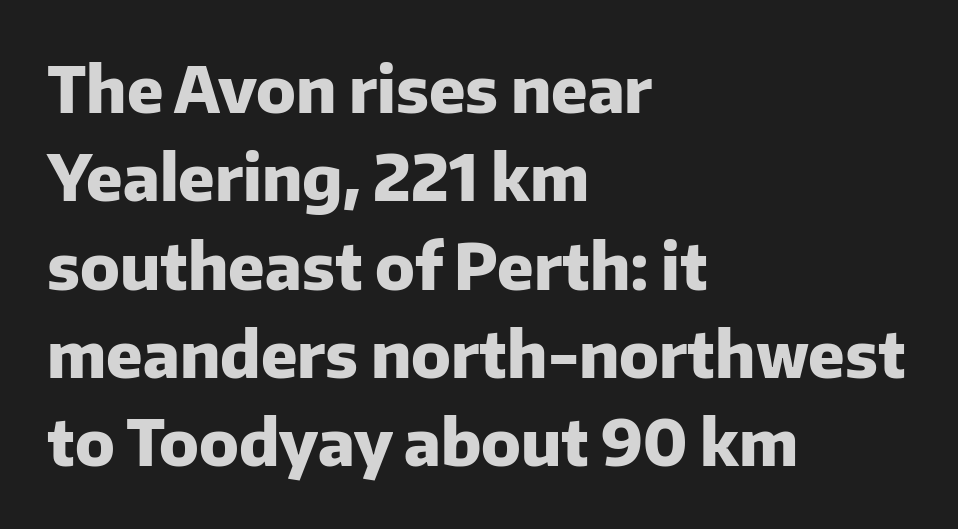
In CSS terms this would be text-align: left. This is sans-serif lettering, the kind often seen on screens and signage. Italic? Not at all — the glyphs are vertical. This rendering leaves character spacing at its baseline value. The strokes are fattened all the way to bold. Regular leading.
